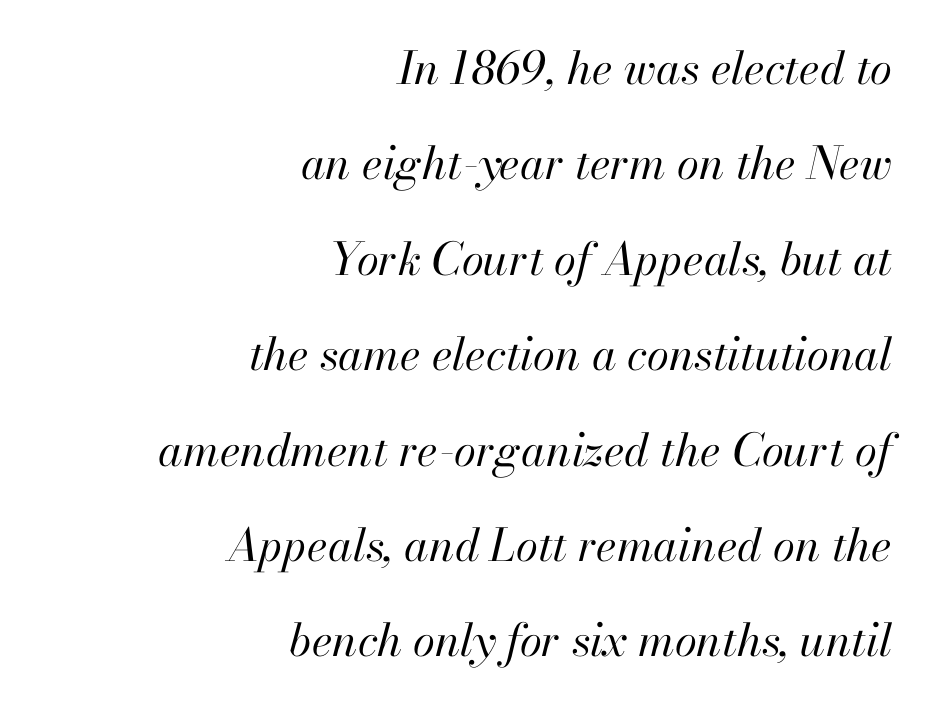
This rendering leaves character spacing at its baseline value. Notice how the passage keeps a crisp vertical edge on the right only. Heaviness? Minimal to ordinary, like unemphasized prose. These lines were composed using italics. Quick note: underline off. Vertical spacing — loose.
